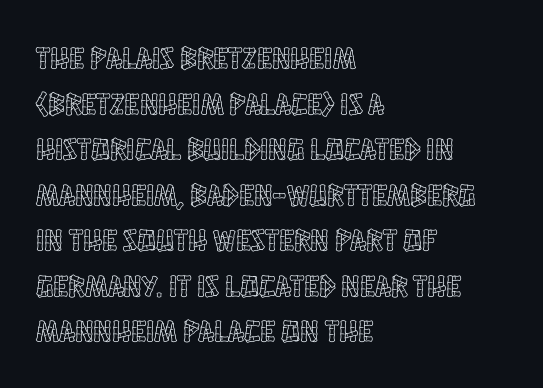
Notice how descenders clear the ascenders below comfortably — that's standard leading. A typesetter would call this proportional, since set widths differ per character. All the whitespace from short lines collects on the right. Is the letter spacing exaggerated? No — it looks like the ordinary default. Beneath every word, the page is bare. You can tell it's not italic because the verticals are truly vertical.
